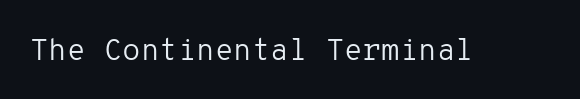
{"serif": "no", "italic": "no", "bold": "no", "weight": "regular", "width": "normal", "stroke_contrast": "low", "x_height": "medium", "monospaced": "yes", "underline": "no", "letter_spacing": "normal", "letter_spacing_em": 0.0, "glyph_px": 30}
